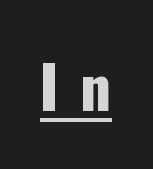
The glyphs in this specimen are sans serif. Honestly, the underline is the first thing you notice here. The face used here is proportionally spaced, like ordinary book or web type. Is the letter spacing exaggerated? Yes — the characters are pushed far apart. Ascenders rise straight up at ninety degrees.
